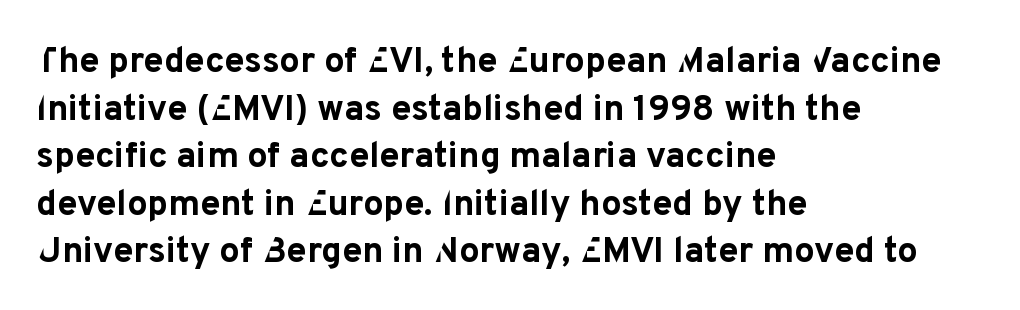
Does extra space separate the letters? No, they use regular spacing. One glance says typical: line gaps are just what's usual. A roman cut, with each character standing at attention. Look at the stroke-to-counter ratio: heavy, a bold. You could not count columns in this text — the font is proportionally spaced. A classic flush-left, rag-right setting is used for this passage.
